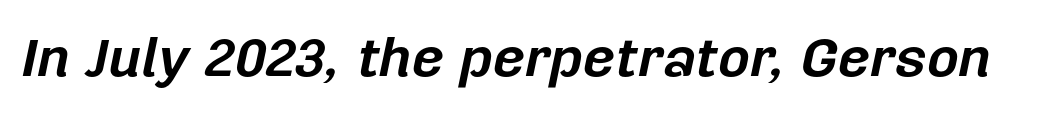
Q: Is the text bold? A: Yes.
Q: Is the text italic (slanted)? A: Yes, it leans right by about 12 degrees.
Q: Is the text underlined? A: No.
Q: Is the spacing between letters normal or unusually wide? A: Normal.
Q: Width (condensed, normal, or wide)? A: Normal.
Q: Stroke contrast? A: Low.
Q: x-height? A: Medium.
Q: Monospaced? A: No.
